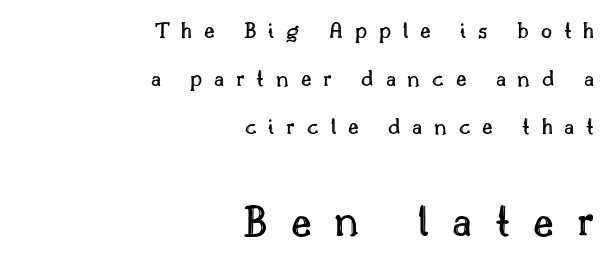
Q: Is the text italic (slanted)? A: No, it is upright.
Q: Is the text underlined? A: No.
Q: How is the paragraph aligned? A: Right-aligned.
Q: Is the spacing between letters normal or unusually wide? A: Unusually wide.
Q: Is the spacing between lines tight, normal or loose? A: Loose.
Q: Which block of text is set in a larger size, the first (top) or the second (bottom)? A: The second (bottom) one.
Q: Width (condensed, normal, or wide)? A: Normal.
Q: x-height? A: Small.
Q: Monospaced? A: No.
